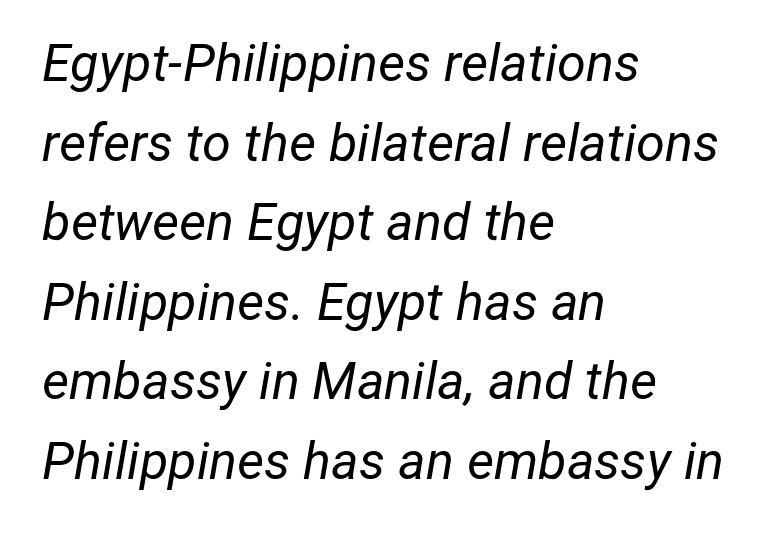
{"italic": "yes", "lean": "right", "slant_degrees": 12, "bold": "no", "weight": "regular", "width": "normal", "stroke_contrast": "low", "x_height": "medium", "monospaced": "no", "underline": "no", "align": "left", "line_spacing": "normal", "line_spacing_ratio": 1.53, "letter_spacing": "normal", "letter_spacing_em": 0.0, "glyph_px": 52}
